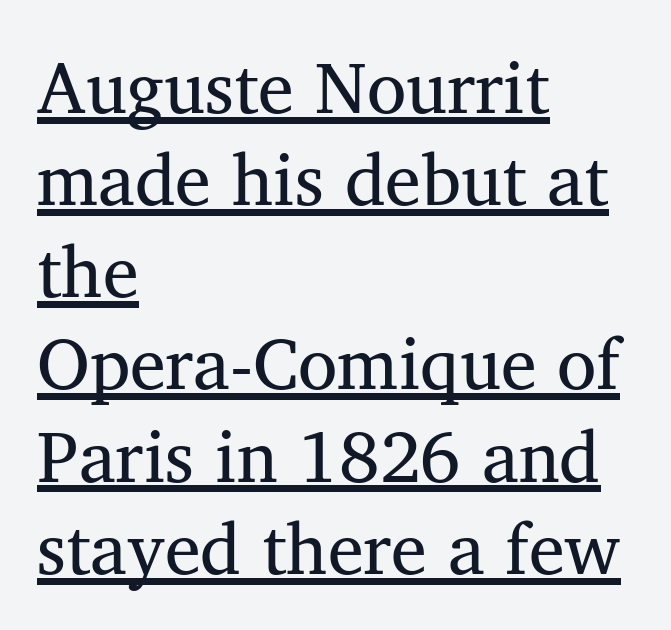
Q: Is the text bold? A: No.
Q: Is the text italic (slanted)? A: No, it is upright.
Q: Is the typeface a serif or a sans-serif typeface? A: Serif.
Q: Is the text underlined? A: Yes.
Q: How is the paragraph aligned? A: Left-aligned.
Q: Is the spacing between letters normal or unusually wide? A: Normal.
Q: Is the spacing between lines tight, normal or loose? A: Normal.
Q: Width (condensed, normal, or wide)? A: Normal.
Q: Stroke contrast? A: Medium.
Q: x-height? A: Medium.
Q: Monospaced? A: No.
